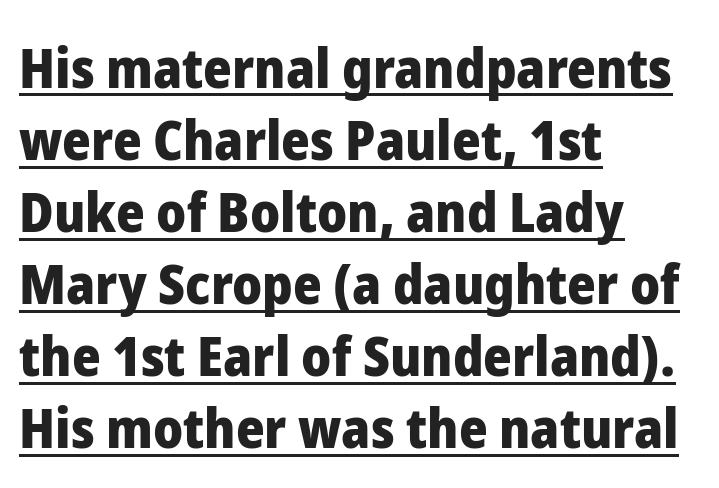
Each line of the rendering has a horizontal stroke beneath the glyphs. Look at the stroke-to-counter ratio: heavy, a bold. The typeface chosen for these lines omits serifs. Each line starts at the same left margin while the right side varies. Here the designer chose a conventional face with non-uniform glyph widths.
